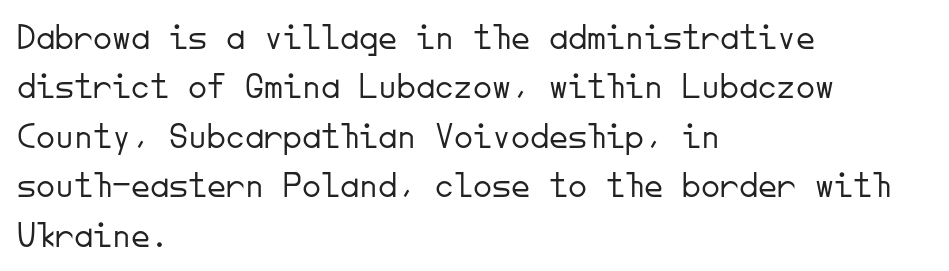
The image shows 38 px light sans-serif type, upright, monospaced; set left-aligned, normal line spacing (1.3x), normal letter spacing, not underlined; low stroke contrast and a small x-height.
